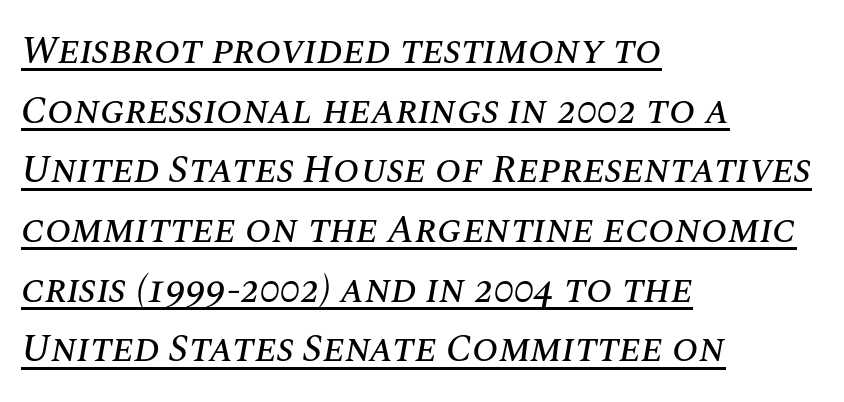
Yep, that's italic — everything's leaning. This sample carries an underscore along the baseline area. Observe the ordinary spacing: letters are neighbours, not strangers. All the whitespace from short lines collects on the right.
